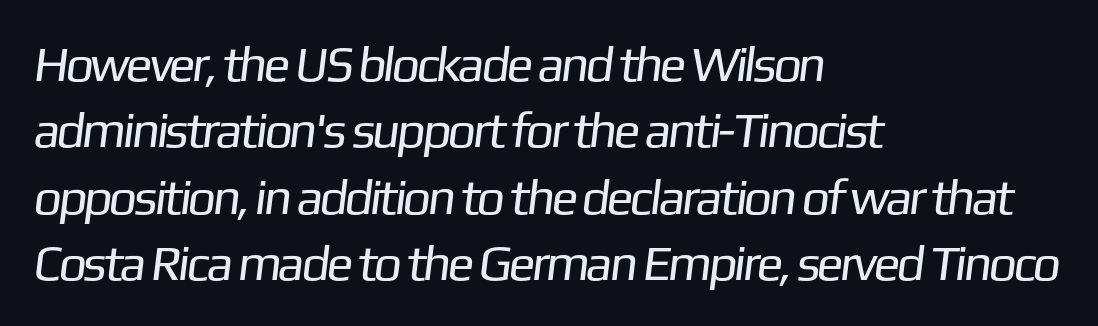
{"serif": "no", "bold": "no", "weight": "regular", "width": "normal", "stroke_contrast": "low", "x_height": "medium", "monospaced": "no", "underline": "no", "align": "left", "line_spacing": "normal", "line_spacing_ratio": 1.33, "letter_spacing": "normal", "letter_spacing_em": 0.0, "glyph_px": 50}
